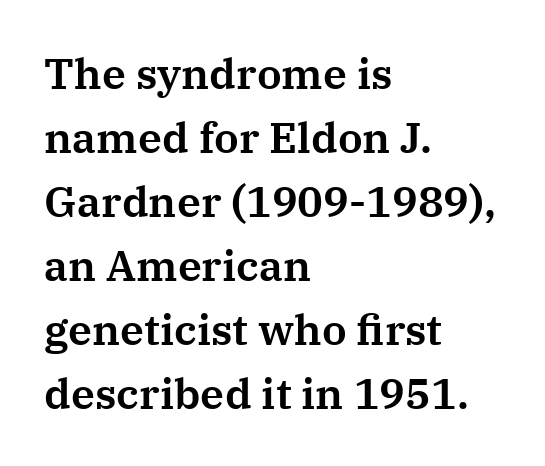
{"serif": "yes", "italic": "no", "width": "normal", "stroke_contrast": "medium", "x_height": "medium", "monospaced": "no", "underline": "no", "align": "left", "line_spacing": "normal", "line_spacing_ratio": 1.49, "letter_spacing": "normal", "letter_spacing_em": 0.0, "glyph_px": 43}
